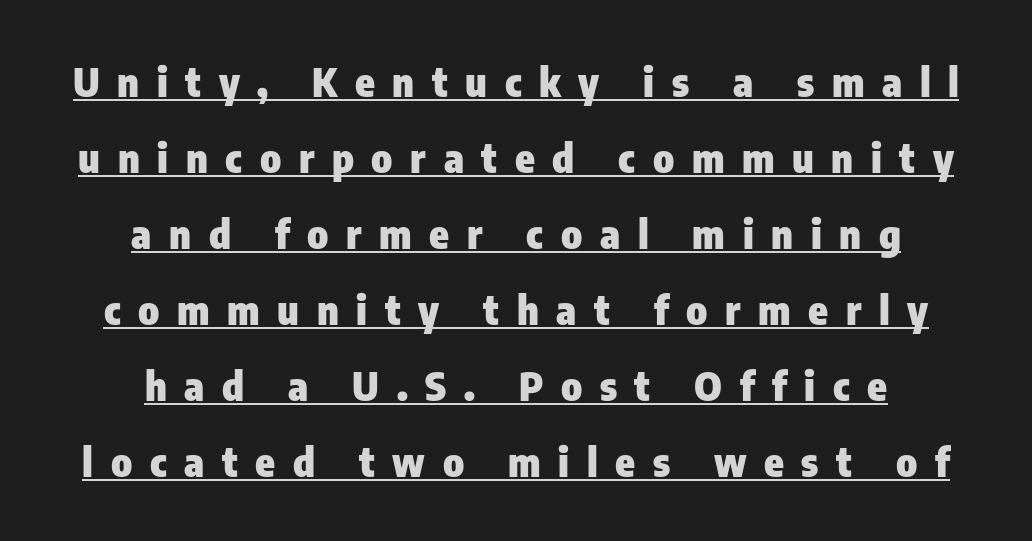
The image shows 40 px heavy, condensed sans-serif type, upright; set centered, loose line spacing (1.9x), unusually wide letter spacing (+0.44 em), underlined; low stroke contrast and a medium x-height.
